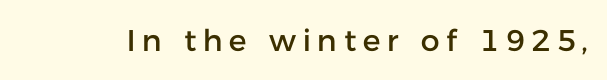
The image shows 30 px sans-serif type, upright; set unusually wide letter spacing (+0.22 em), not underlined; low stroke contrast and a medium x-height.
